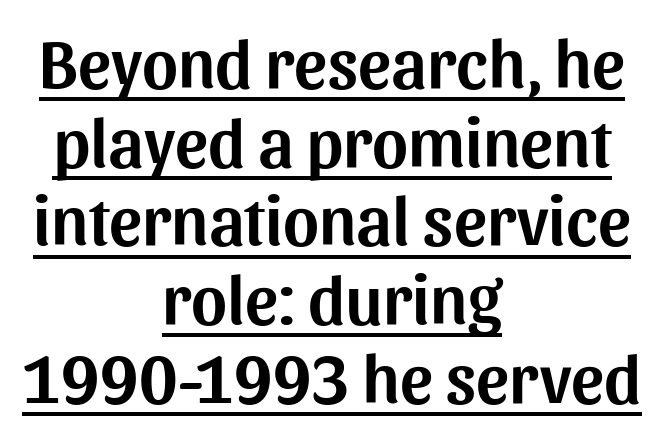
Notice how a bar underscores the lettering throughout. Are there feet on the stems? There aren't — it's a sans. Here the designer chose a conventional face with non-uniform glyph widths. What stands out about the letter spacing? Nothing — it is the standard amount. Notice how descenders almost collide with the ascenders below — that's tight leading. You can tell it's not italic because the verticals are truly vertical.
